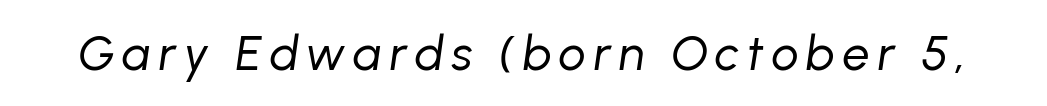
Q: Is the text bold? A: No.
Q: Is the text italic (slanted)? A: Yes, it leans right by about 8 degrees.
Q: Is the text underlined? A: No.
Q: Width (condensed, normal, or wide)? A: Normal.
Q: Stroke contrast? A: Low.
Q: x-height? A: Medium.
Q: Monospaced? A: No.
